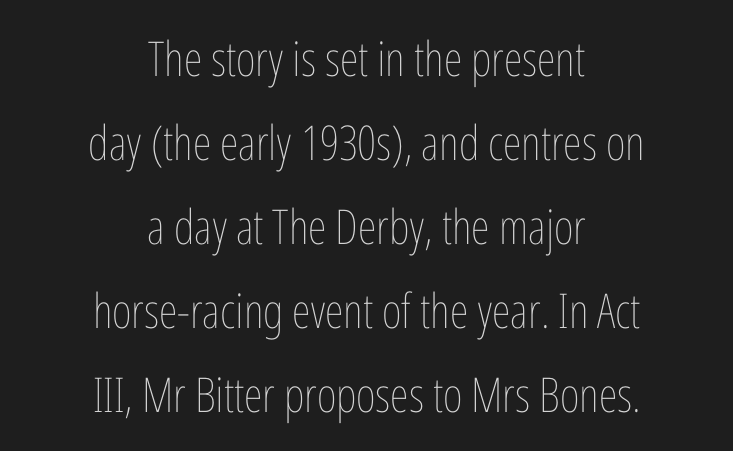
The image shows 48 px thin, condensed type, upright; set centered, line spacing 1.75x, normal letter spacing, not underlined; low stroke contrast and a medium x-height.
